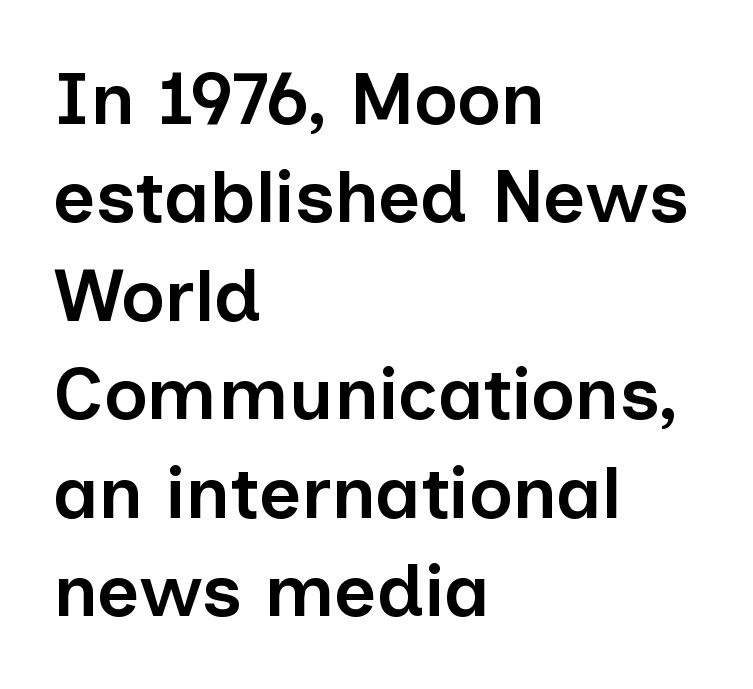
{"serif": "no", "italic": "no", "bold": "semi", "weight": "semibold", "width": "normal", "stroke_contrast": "low", "x_height": "medium", "monospaced": "no", "underline": "no", "align": "left", "line_spacing": "normal", "line_spacing_ratio": 1.33, "letter_spacing": "normal", "letter_spacing_em": 0.0, "glyph_px": 74}
